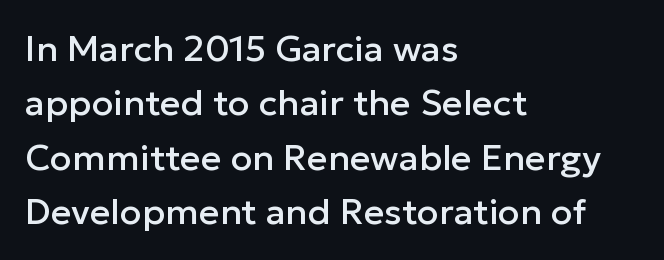
{"serif": "no", "italic": "no", "width": "normal", "stroke_contrast": "low", "x_height": "medium", "monospaced": "no", "underline": "no", "align": "left", "line_spacing": "normal", "line_spacing_ratio": 1.51, "letter_spacing": "normal", "letter_spacing_em": 0.0, "glyph_px": 36}
